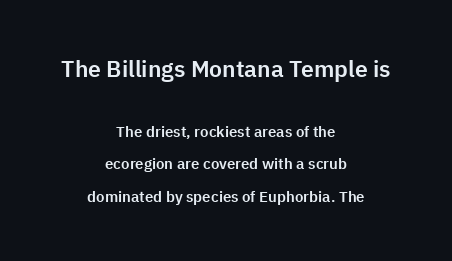
{"italic": "no", "underline": "no", "align": "center", "line_spacing": "loose", "line_spacing_ratio": 2.16, "letter_spacing": "normal", "letter_spacing_em": 0.0, "larger_block": "first", "size_ratio": 1.53, "glyph_px": 23}
